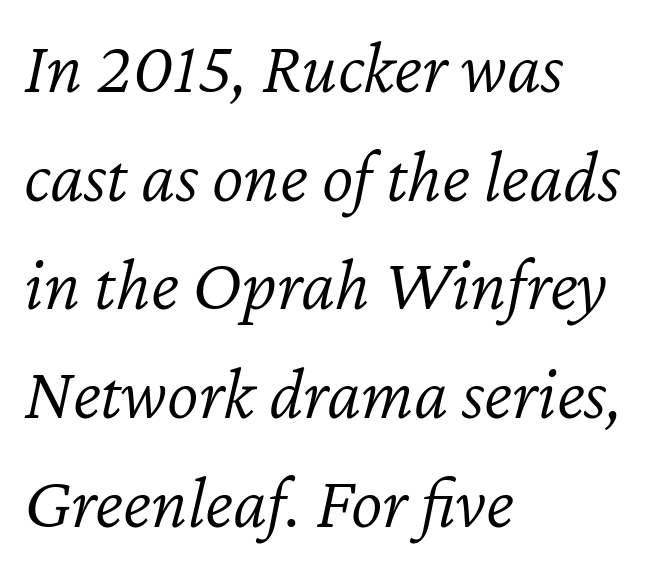
The image shows 75 px light type, italic (leaning right); set left-aligned, normal line spacing (1.45x), normal letter spacing, not underlined; low stroke contrast and a medium x-height.
